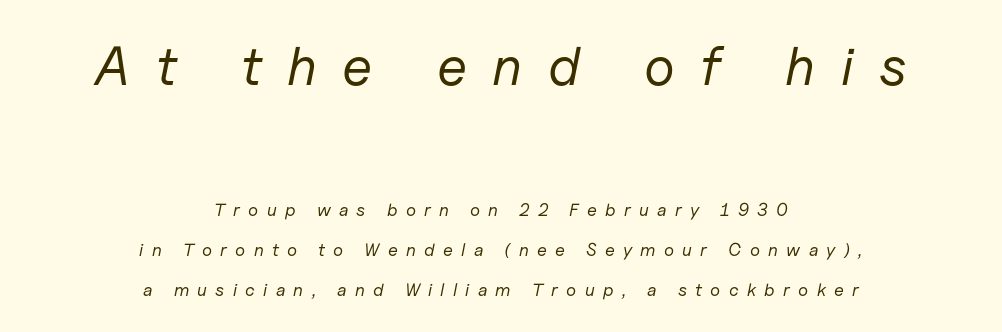
Q: Is the text bold? A: No.
Q: Is the text italic (slanted)? A: Yes, it leans right by about 11 degrees.
Q: Is the text underlined? A: No.
Q: How is the paragraph aligned? A: Centered.
Q: Is the spacing between letters normal or unusually wide? A: Unusually wide.
Q: Is the spacing between lines tight, normal or loose? A: Loose.
Q: Which block of text is set in a larger size, the first (top) or the second (bottom)? A: The first (top) one.
Q: Width (condensed, normal, or wide)? A: Normal.
Q: Stroke contrast? A: Low.
Q: x-height? A: Medium.
Q: Monospaced? A: No.
